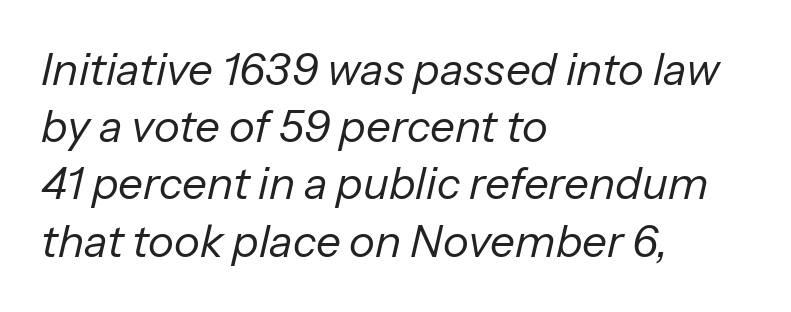
{"italic": "yes", "lean": "right", "slant_degrees": 13, "bold": "no", "weight": "regular", "width": "normal", "stroke_contrast": "low", "x_height": "medium", "monospaced": "no", "underline": "no", "align": "left", "line_spacing": "normal", "line_spacing_ratio": 1.3, "letter_spacing": "normal", "letter_spacing_em": 0.0, "glyph_px": 44}
